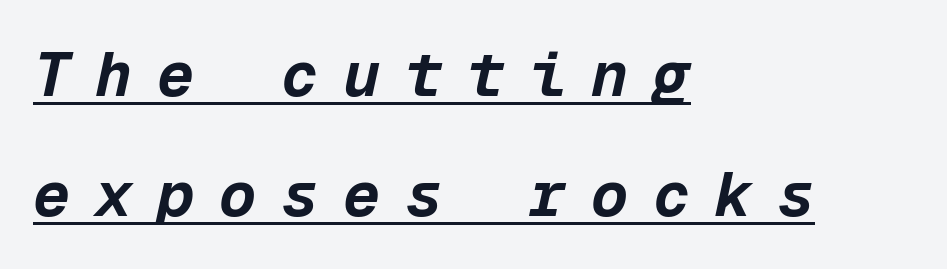
Looks like terminal output: every glyph gets an equal slot. Caption: lettering with a line underneath. Loosely led — the rows are spread out. The passage shown has open, widely tracked lettering throughout. Is the block centered? No — it sits flush against the left margin. The text carries the slant typical of an italic or oblique font.
